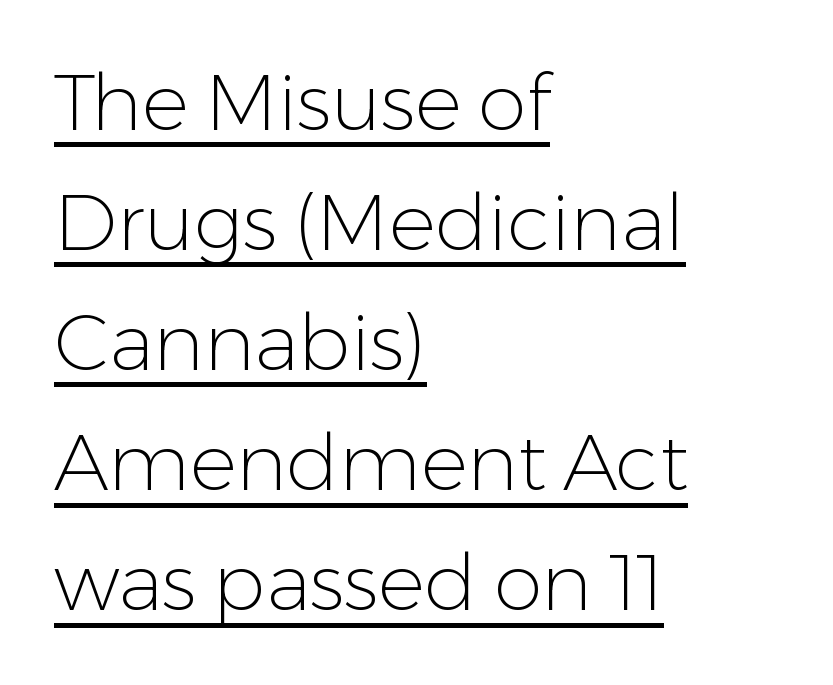
The image shows 78 px light sans-serif type, upright; set left-aligned, normal line spacing (1.54x), normal letter spacing, underlined; low stroke contrast and a medium x-height.
